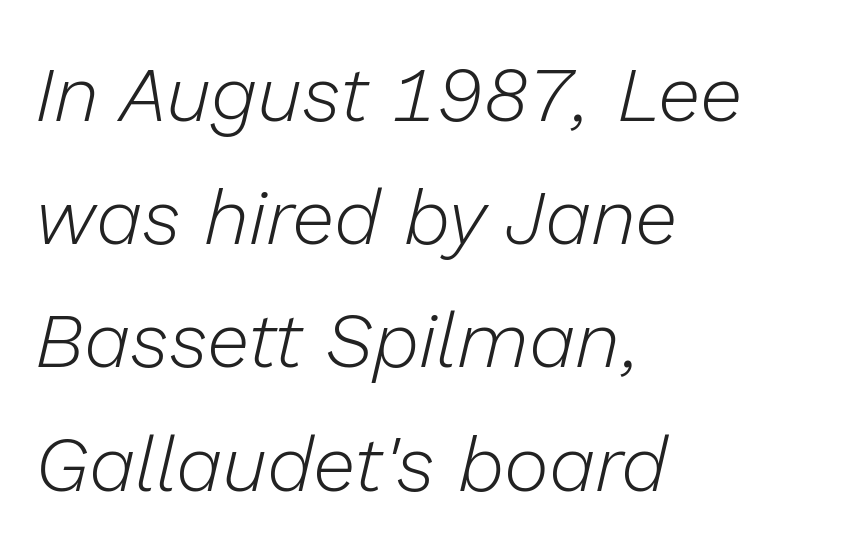
Q: Is the text bold? A: No.
Q: Is the text italic (slanted)? A: Yes, it leans right by about 13 degrees.
Q: Is the text underlined? A: No.
Q: How is the paragraph aligned? A: Left-aligned.
Q: Is the spacing between letters normal or unusually wide? A: Normal.
Q: Is the spacing between lines tight, normal or loose? A: Normal.
Q: Width (condensed, normal, or wide)? A: Normal.
Q: Stroke contrast? A: Low.
Q: x-height? A: Medium.
Q: Monospaced? A: No.
